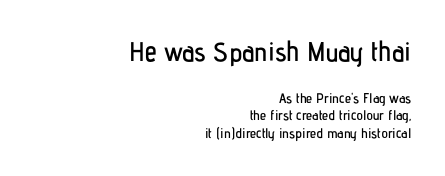
{"italic": "no", "underline": "no", "align": "right", "line_spacing_ratio": 1.24, "letter_spacing": "normal", "letter_spacing_em": 0.0, "larger_block": "first", "size_ratio": 1.93, "glyph_px": 27}
